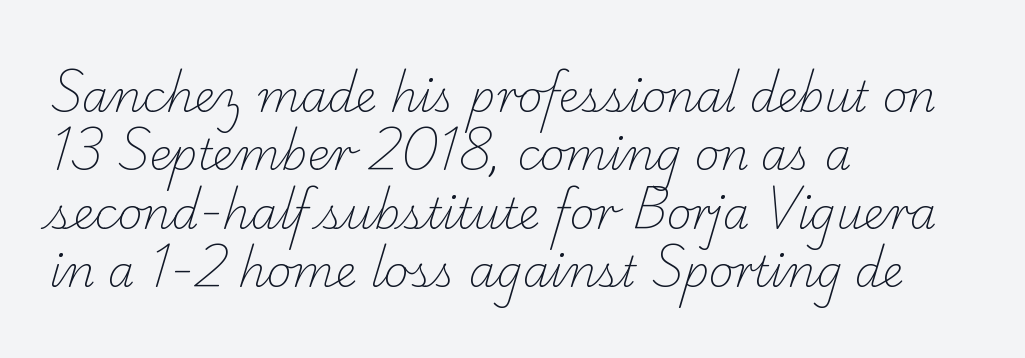
The weight would be labelled regular, book, light, or lighter still. Descenders hang freely into open space. This block has exactly the height ordinary leading produces. The glyphs in this specimen are seriffed.
